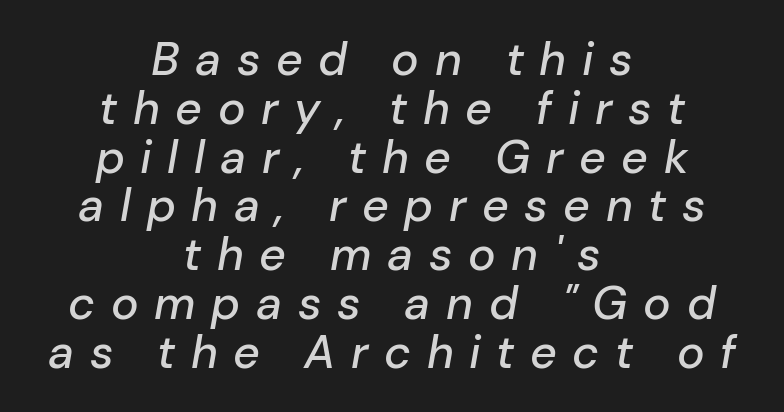
A typesetter would mark this as italic. Rows of type sit shoulder to shoulder in the vertical direction. Alignment: centered. The foot of each line stays bare and open. The line texture is sparse and dotted thanks to wide tracking.
